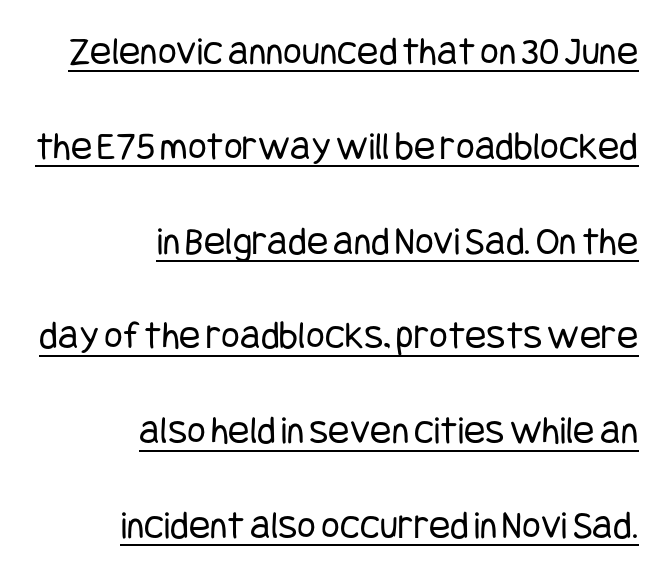
The rendered words wear a rule along their underside. The passage shown stacks its lines with a broad gap. This is not heavy type; no bold has been used. Caption: standard tracking, unaltered. Style check: upright. The paragraph shown leans on its right margin.
